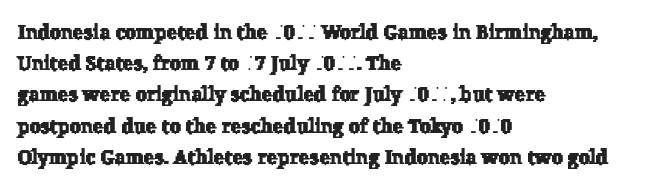
{"underline": "no", "align": "left", "line_spacing": "normal", "line_spacing_ratio": 1.56, "letter_spacing": "normal", "letter_spacing_em": 0.0, "glyph_px": 20}
